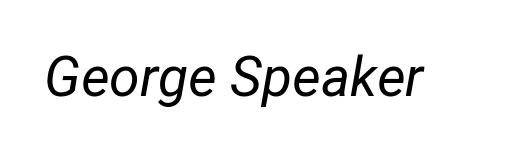
{"italic": "yes", "lean": "right", "slant_degrees": 12, "bold": "no", "weight": "regular", "width": "normal", "stroke_contrast": "low", "x_height": "medium", "monospaced": "no", "underline": "no", "letter_spacing": "normal", "letter_spacing_em": 0.0, "glyph_px": 55}
